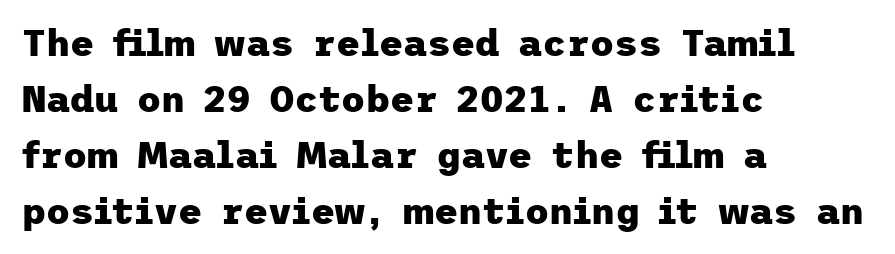
The image shows 37 px heavy sans-serif type, upright; set left-aligned, normal line spacing (1.51x), normal letter spacing, not underlined; low stroke contrast and a medium x-height.
